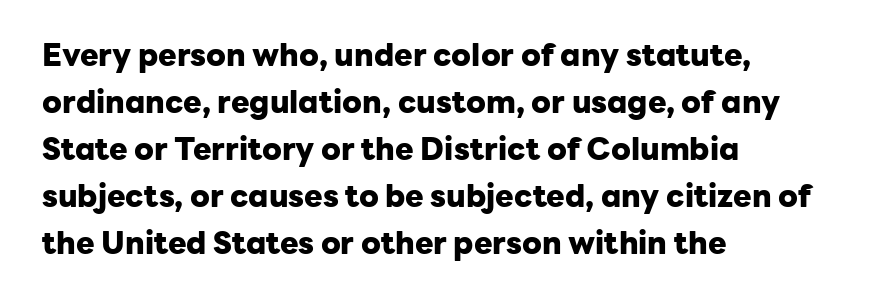
{"serif": "no", "italic": "no", "bold": "yes", "weight": "heavy", "width": "normal", "stroke_contrast": "low", "x_height": "medium", "monospaced": "no", "underline": "no", "align": "left", "line_spacing": "normal", "line_spacing_ratio": 1.52, "letter_spacing": "normal", "letter_spacing_em": 0.0, "glyph_px": 31}
